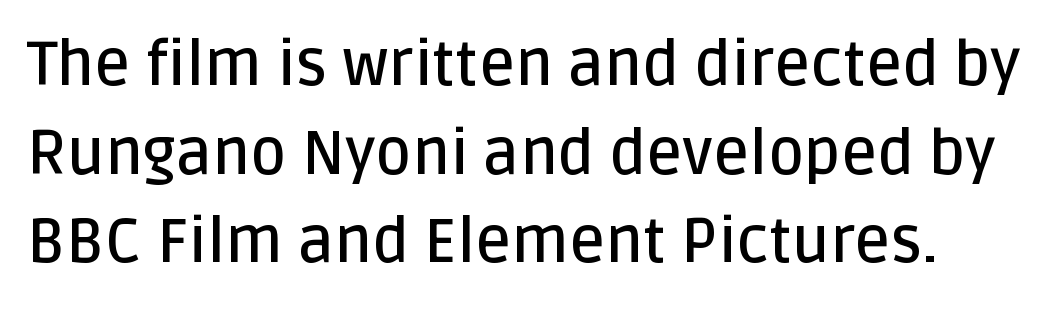
Character widths vary here, with narrow letters taking less room than wide ones. A typesetter would label this face a sans. Bare-footed words on every line. You could call the tracking neutral — neither tight nor loose.
